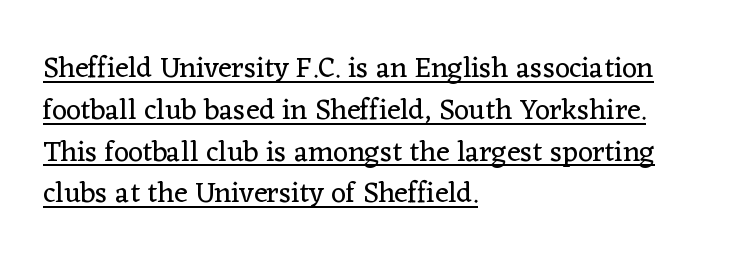
The image shows 29 px regular-weight serif type, upright; set left-aligned, normal line spacing (1.44x), normal letter spacing, underlined; low stroke contrast and a medium x-height.
